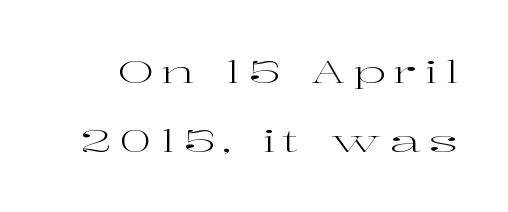
{"serif": "yes", "italic": "no", "bold": "no", "weight": "regular", "width": "wide", "stroke_contrast": "high", "x_height": "medium", "monospaced": "no", "underline": "no", "line_spacing": "loose", "line_spacing_ratio": 2.21, "letter_spacing": "wide", "letter_spacing_em": 0.24, "glyph_px": 31}
